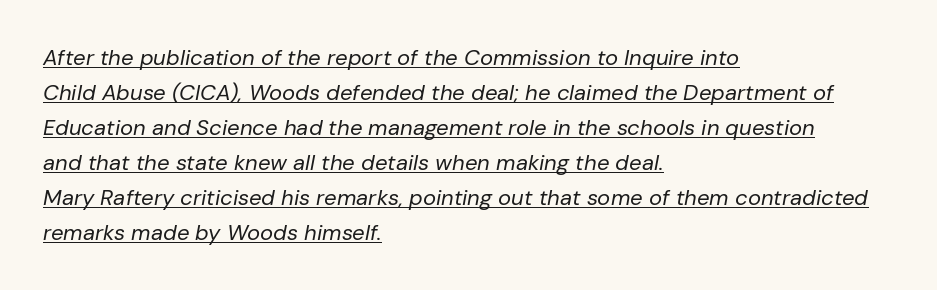
{"italic": "yes", "lean": "right", "slant_degrees": 10, "bold": "no", "underline": "yes", "align": "left", "line_spacing": "normal", "line_spacing_ratio": 1.59, "letter_spacing": "normal", "letter_spacing_em": 0.0, "glyph_px": 22}
